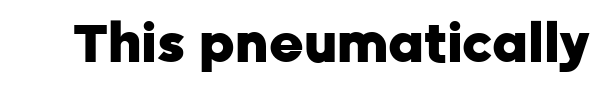
{"serif": "no", "italic": "no", "bold": "yes", "weight": "heavy", "width": "normal", "stroke_contrast": "low", "x_height": "medium", "monospaced": "no", "underline": "no", "letter_spacing": "normal", "letter_spacing_em": 0.0, "glyph_px": 53}
